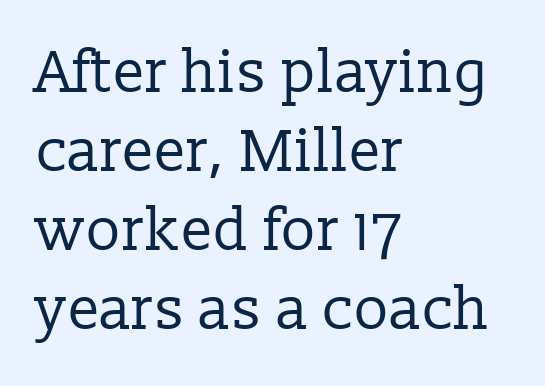
The image shows 59 px regular-weight serif type, upright; set left-aligned, normal line spacing (1.34x), normal letter spacing, not underlined; low stroke contrast and a medium x-height.
